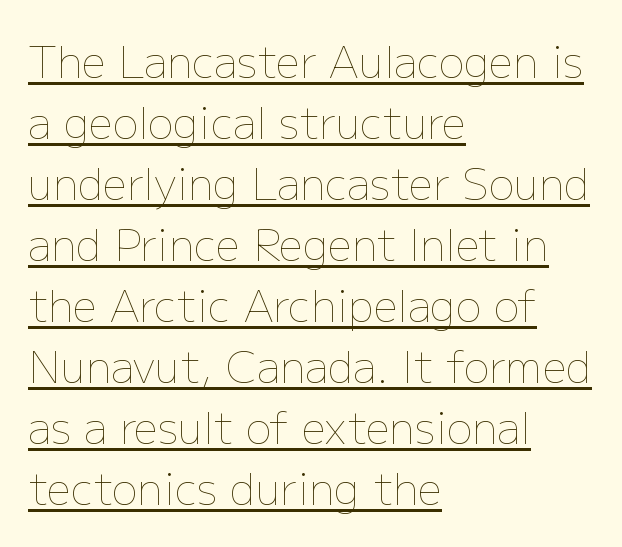
The image shows 43 px thin type, upright; set left-aligned, normal line spacing (1.42x), normal letter spacing, underlined; low stroke contrast and a medium x-height.
